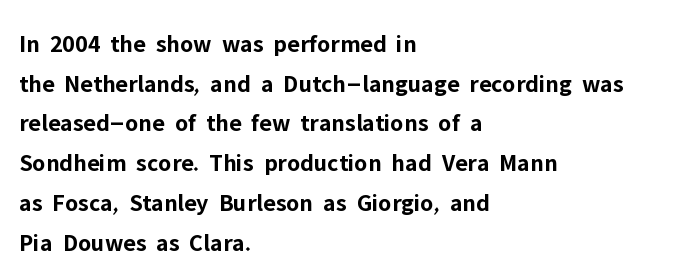
Q: Is the text bold? A: Yes.
Q: Is the text italic (slanted)? A: No, it is upright.
Q: Is the text underlined? A: No.
Q: How is the paragraph aligned? A: Left-aligned.
Q: Is the spacing between letters normal or unusually wide? A: Normal.
Q: Is the spacing between lines tight, normal or loose? A: Normal.
